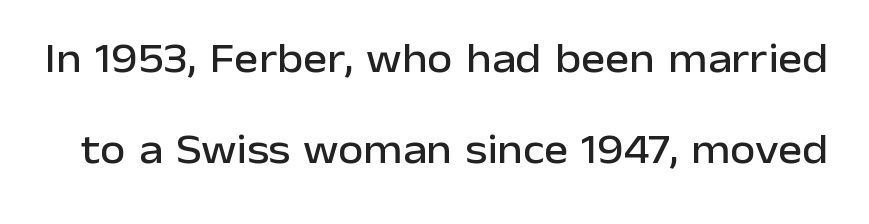
{"serif": "no", "italic": "no", "width": "normal", "stroke_contrast": "low", "x_height": "medium", "monospaced": "no", "underline": "no", "line_spacing": "loose", "line_spacing_ratio": 2.22, "letter_spacing": "normal", "letter_spacing_em": 0.0, "glyph_px": 41}
